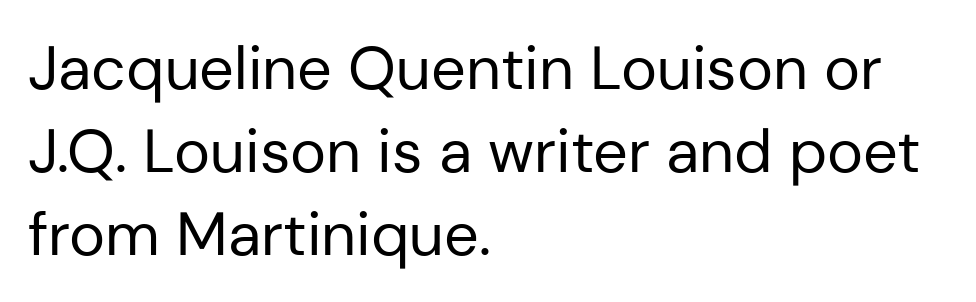
The passage shown has conventional tracking throughout. Vertical spacing — default. The axis of the letterforms is exactly vertical. Quick note: underline off. These lines are composed in type without serifs. The rag falls on the right side of this text block.
